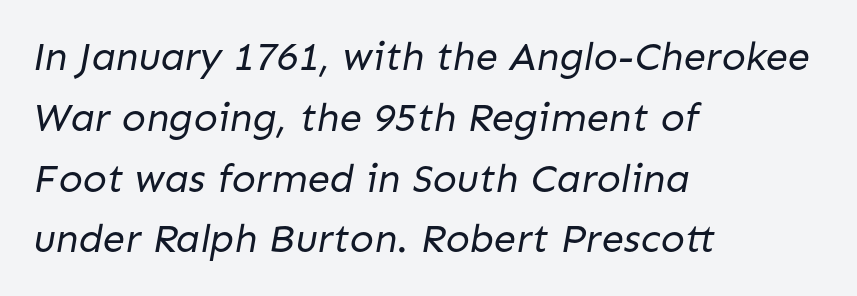
{"serif": "no", "bold": "no", "weight": "regular", "width": "normal", "stroke_contrast": "low", "x_height": "medium", "monospaced": "no", "underline": "no", "align": "left", "line_spacing": "normal", "line_spacing_ratio": 1.52, "letter_spacing": "normal", "letter_spacing_em": 0.0, "glyph_px": 40}
